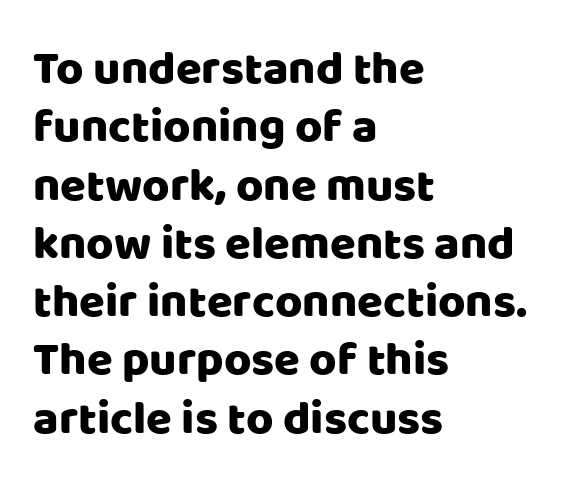
{"serif": "no", "italic": "no", "width": "normal", "stroke_contrast": "low", "x_height": "large", "monospaced": "no", "underline": "no", "align": "left", "line_spacing_ratio": 1.24, "letter_spacing": "normal", "letter_spacing_em": 0.0, "glyph_px": 47}
